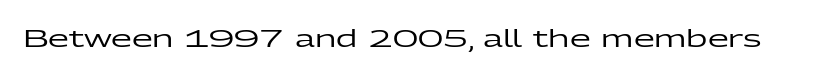
{"italic": "no", "underline": "no", "letter_spacing": "normal", "letter_spacing_em": 0.0, "glyph_px": 24}
